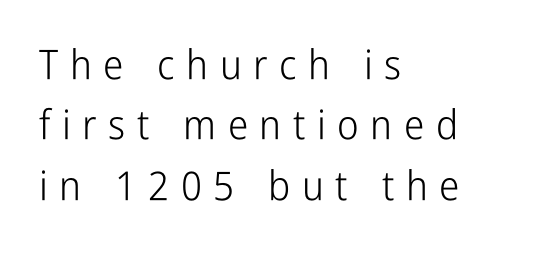
Q: Is the text bold? A: No.
Q: Is the text italic (slanted)? A: No, it is upright.
Q: Is the typeface a serif or a sans-serif typeface? A: Sans-serif.
Q: Is the text underlined? A: No.
Q: How is the paragraph aligned? A: Left-aligned.
Q: Is the spacing between letters normal or unusually wide? A: Unusually wide.
Q: Is the spacing between lines tight, normal or loose? A: Normal.
Q: Width (condensed, normal, or wide)? A: Condensed.
Q: Stroke contrast? A: Low.
Q: x-height? A: Medium.
Q: Monospaced? A: No.
